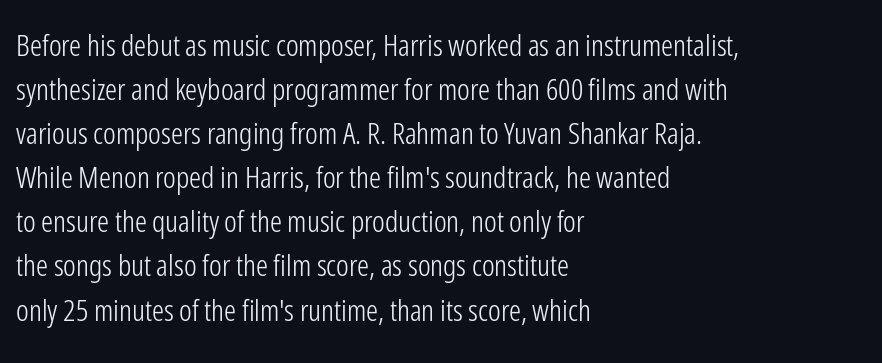
The letters stand straight up with perfectly vertical stems. Every row of glyphs begins at an identical x-position on the left. Do the characters align in a grid? No, the font is proportional. Default kerning and tracking; the words read as compact shapes. The foot of each line stays bare and open.
